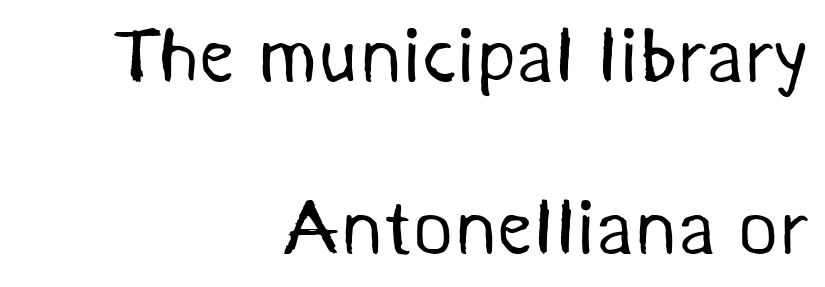
The image shows 78 px regular-weight sans-serif type; set right-aligned, loose line spacing (2.21x), normal letter spacing, not underlined; medium stroke contrast and a medium x-height.
